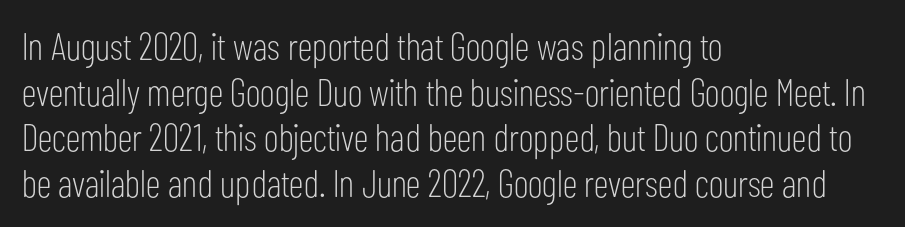
The image shows 38 px light, condensed sans-serif type, upright; set left-aligned, line spacing 1.2x, normal letter spacing, not underlined; low stroke contrast and a medium x-height.
